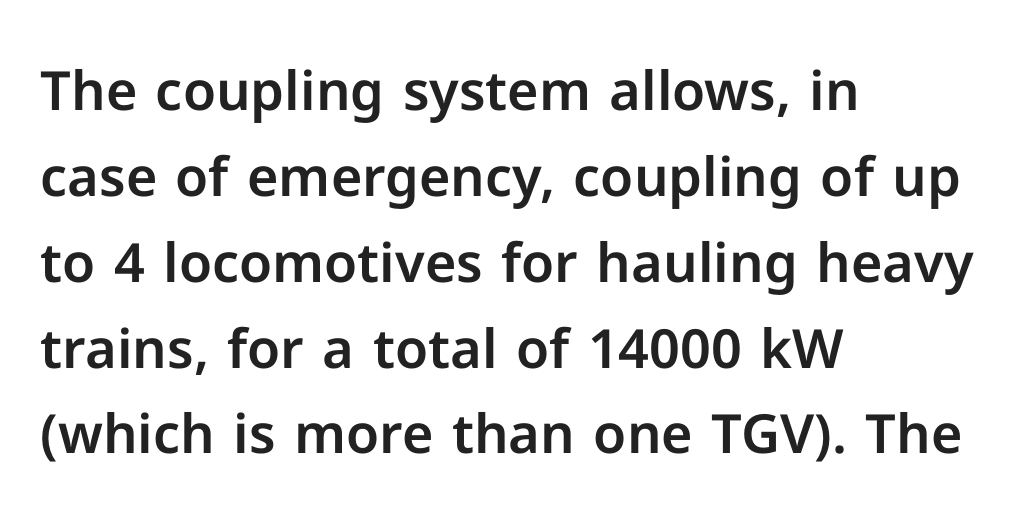
{"serif": "no", "italic": "no", "width": "normal", "stroke_contrast": "low", "x_height": "medium", "monospaced": "no", "underline": "no", "align": "left", "line_spacing": "normal", "line_spacing_ratio": 1.59, "letter_spacing": "normal", "letter_spacing_em": 0.0, "glyph_px": 54}
